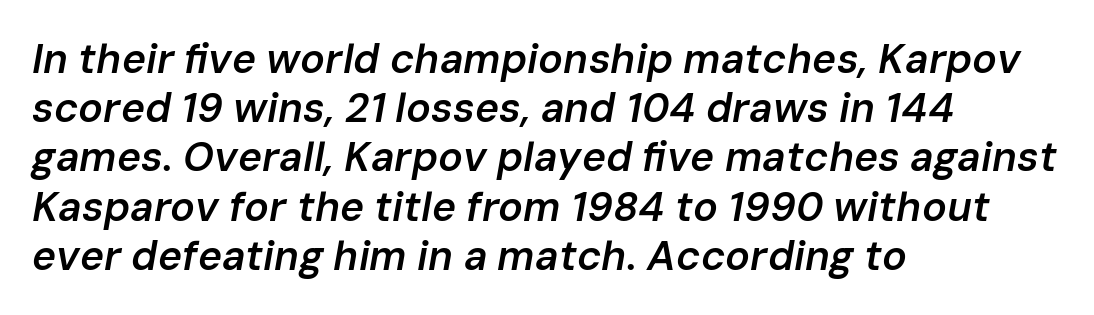
Short and long lines alike share a common starting point at left. Proportional: the letters do not fall into vertical columns. Summary of weight: moderately heavy, a semibold. The rendering keeps characters at their native spacing. The space directly below the letters is spotless. Observe the lean: these are italic letterforms.
